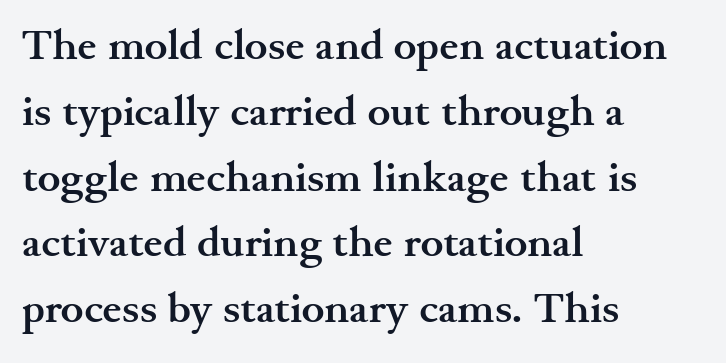
Q: Is the text bold? A: Yes.
Q: Is the text italic (slanted)? A: No, it is upright.
Q: Is the typeface a serif or a sans-serif typeface? A: Serif.
Q: Is the text underlined? A: No.
Q: How is the paragraph aligned? A: Left-aligned.
Q: Is the spacing between letters normal or unusually wide? A: Normal.
Q: Is the spacing between lines tight, normal or loose? A: Normal.
Q: Width (condensed, normal, or wide)? A: Wide.
Q: Stroke contrast? A: Medium.
Q: x-height? A: Small.
Q: Monospaced? A: No.
